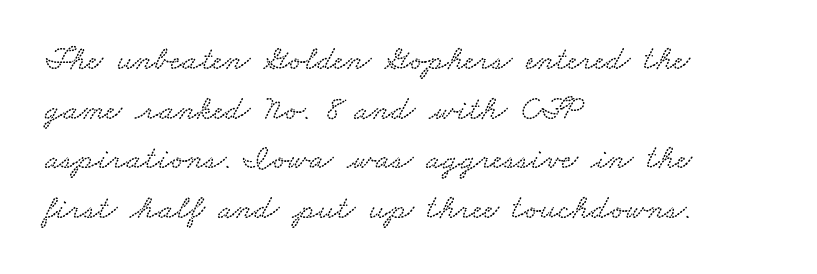
The image shows 34 px wide type; set left-aligned, normal line spacing (1.46x), normal letter spacing, not underlined; low stroke contrast and a small x-height.
